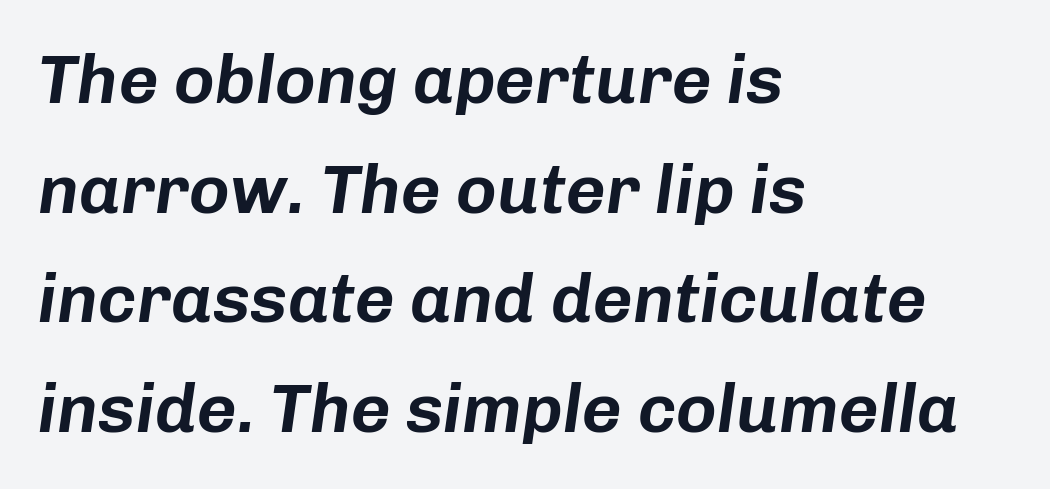
Q: Is the text italic (slanted)? A: Yes, it leans right by about 8 degrees.
Q: Is the text underlined? A: No.
Q: How is the paragraph aligned? A: Left-aligned.
Q: Is the spacing between letters normal or unusually wide? A: Normal.
Q: Is the spacing between lines tight, normal or loose? A: Normal.
Q: Width (condensed, normal, or wide)? A: Normal.
Q: Stroke contrast? A: Low.
Q: x-height? A: Medium.
Q: Monospaced? A: No.
